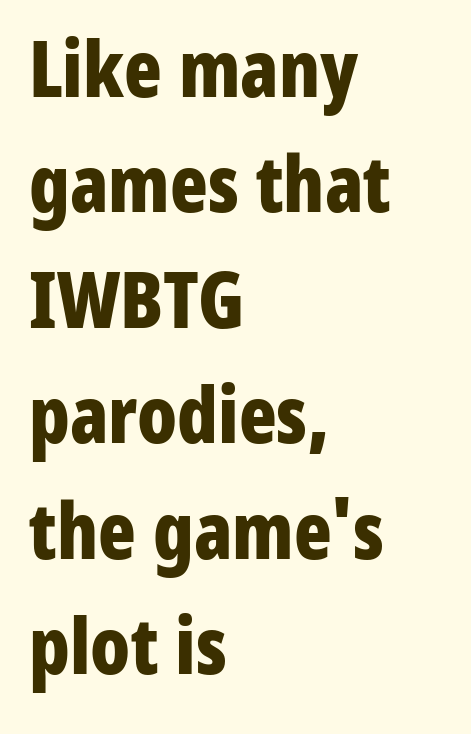
The image shows 78 px bold, condensed sans-serif type, upright; set left-aligned, normal line spacing (1.48x), normal letter spacing, not underlined; low stroke contrast and a medium x-height.
